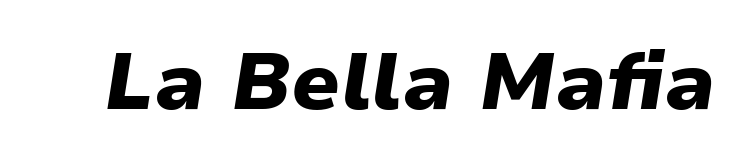
{"italic": "yes", "lean": "right", "slant_degrees": 9, "bold": "yes", "weight": "heavy", "width": "normal", "stroke_contrast": "low", "x_height": "medium", "monospaced": "no", "underline": "no", "letter_spacing": "normal", "letter_spacing_em": 0.0, "glyph_px": 79}
